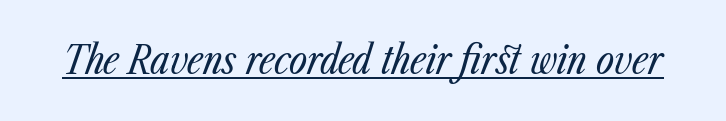
{"italic": "yes", "lean": "right", "slant_degrees": 23, "bold": "no", "weight": "regular", "width": "condensed", "stroke_contrast": "low", "x_height": "medium", "monospaced": "no", "underline": "yes", "letter_spacing": "normal", "letter_spacing_em": 0.0, "glyph_px": 39}
